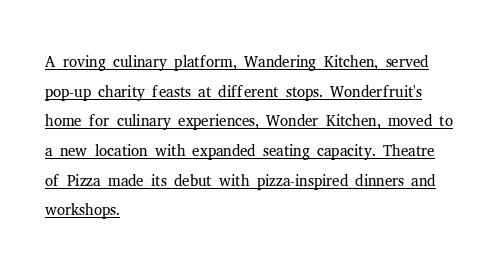
Q: Is the text bold? A: No.
Q: Is the text italic (slanted)? A: No, it is upright.
Q: Is the text underlined? A: Yes.
Q: How is the paragraph aligned? A: Left-aligned.
Q: Is the spacing between letters normal or unusually wide? A: Normal.
Q: Is the spacing between lines tight, normal or loose? A: Normal.
